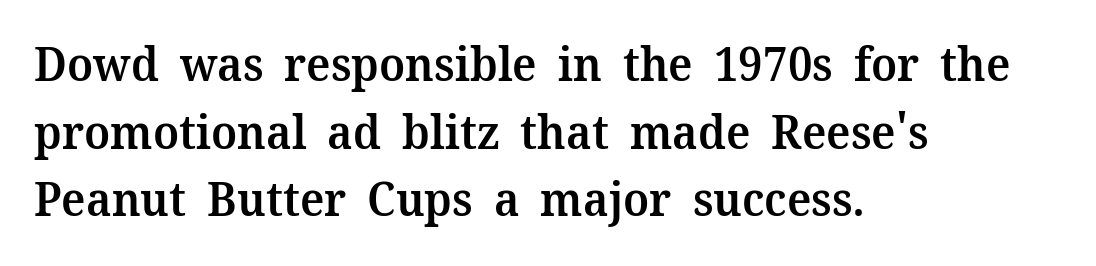
{"serif": "yes", "italic": "no", "bold": "semi", "weight": "semibold", "width": "normal", "stroke_contrast": "medium", "x_height": "medium", "monospaced": "no", "underline": "no", "align": "left", "line_spacing": "normal", "line_spacing_ratio": 1.44, "letter_spacing": "normal", "letter_spacing_em": 0.0, "glyph_px": 47}
